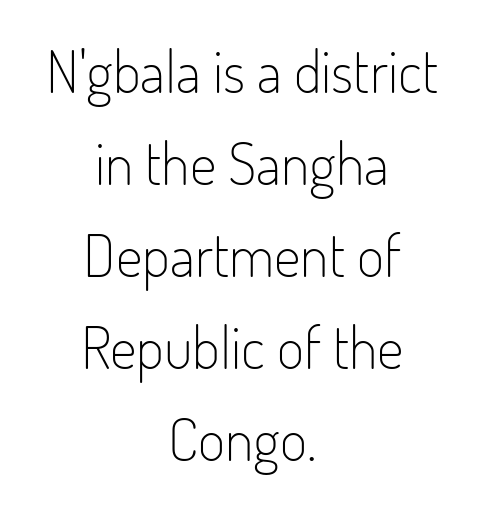
Q: Is the text bold? A: No.
Q: Is the text italic (slanted)? A: No, it is upright.
Q: Is the typeface a serif or a sans-serif typeface? A: Sans-serif.
Q: Is the text underlined? A: No.
Q: How is the paragraph aligned? A: Centered.
Q: Is the spacing between letters normal or unusually wide? A: Normal.
Q: Is the spacing between lines tight, normal or loose? A: Normal.
Q: Width (condensed, normal, or wide)? A: Condensed.
Q: Stroke contrast? A: Low.
Q: x-height? A: Small.
Q: Monospaced? A: No.
